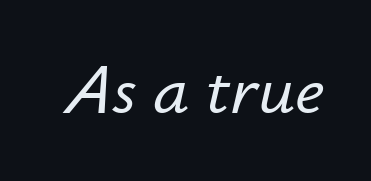
Q: Is the text italic (slanted)? A: Yes, it leans right by about 12 degrees.
Q: Is the text underlined? A: No.
Q: Is the spacing between letters normal or unusually wide? A: Normal.
Q: Width (condensed, normal, or wide)? A: Normal.
Q: Stroke contrast? A: Low.
Q: x-height? A: Small.
Q: Monospaced? A: No.
